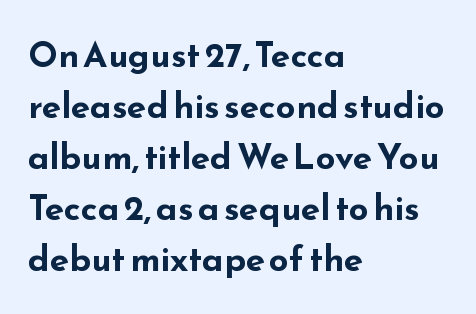
{"serif": "no", "italic": "no", "bold": "yes", "weight": "bold", "width": "wide", "stroke_contrast": "low", "x_height": "small", "monospaced": "no", "underline": "no", "align": "left", "line_spacing": "normal", "line_spacing_ratio": 1.46, "letter_spacing": "normal", "letter_spacing_em": 0.0, "glyph_px": 35}
